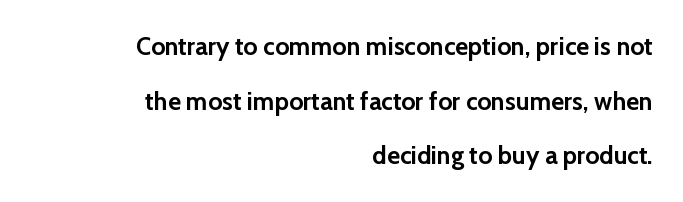
{"italic": "no", "bold": "yes", "underline": "no", "align": "right", "line_spacing": "loose", "line_spacing_ratio": 2.19, "letter_spacing": "normal", "letter_spacing_em": 0.0, "glyph_px": 25}
